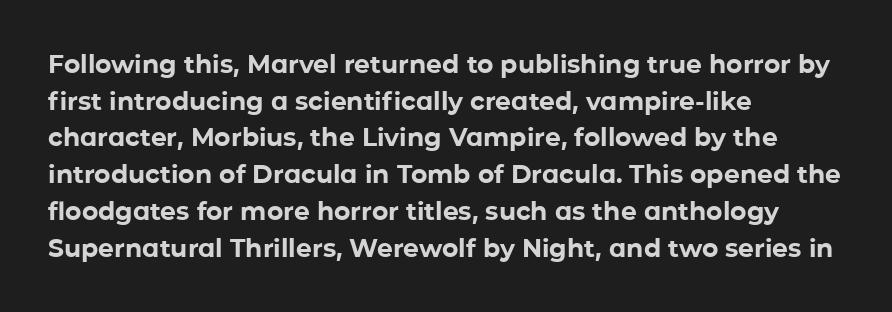
Q: Is the text bold? A: Yes.
Q: Is the text italic (slanted)? A: No, it is upright.
Q: Is the text underlined? A: No.
Q: How is the paragraph aligned? A: Left-aligned.
Q: Is the spacing between letters normal or unusually wide? A: Normal.
Q: Is the spacing between lines tight, normal or loose? A: Normal.
